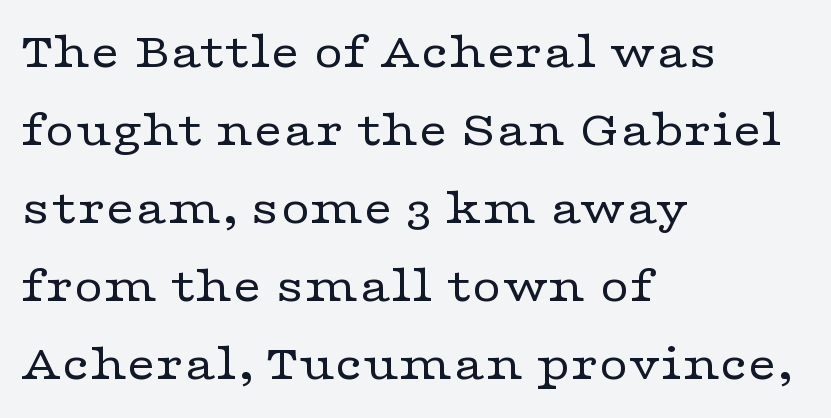
Q: Is the text bold? A: No.
Q: Is the text italic (slanted)? A: No, it is upright.
Q: Is the typeface a serif or a sans-serif typeface? A: Serif.
Q: Is the text underlined? A: No.
Q: How is the paragraph aligned? A: Left-aligned.
Q: Is the spacing between letters normal or unusually wide? A: Normal.
Q: Is the spacing between lines tight, normal or loose? A: Normal.
Q: Width (condensed, normal, or wide)? A: Wide.
Q: Stroke contrast? A: Low.
Q: x-height? A: Medium.
Q: Monospaced? A: No.
